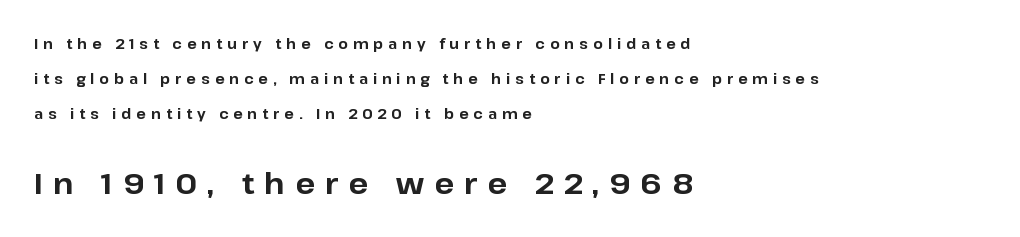
Line beginnings align vertically; line endings do not. Any mark beneath the type? The region is blank. The space between consecutive lines is lavish. Weight: bold. Compared with typical body copy, the letter spacing here is much looser. Notice how the stems are strictly vertical — no italics here.
